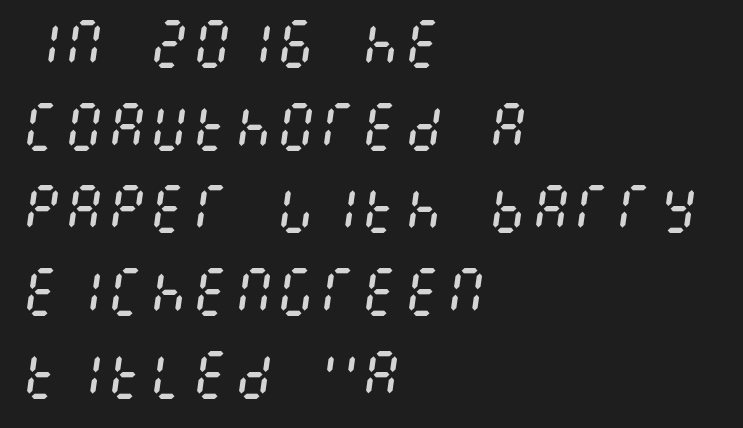
{"italic": "yes", "lean": "right", "slant_degrees": 8, "bold": "no", "weight": "regular", "width": "condensed", "stroke_contrast": "medium", "x_height": "large", "underline": "no", "align": "left", "line_spacing": "normal", "line_spacing_ratio": 1.56, "letter_spacing": "normal", "letter_spacing_em": 0.0, "glyph_px": 53}
